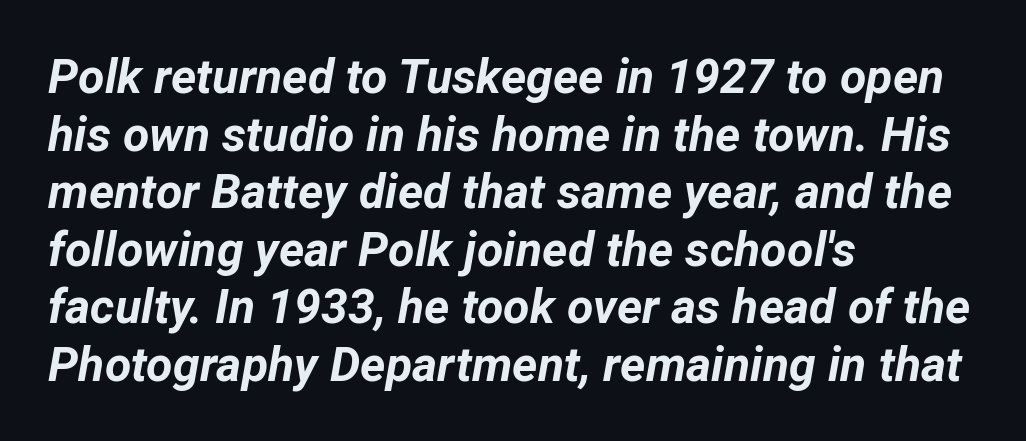
{"italic": "yes", "lean": "right", "slant_degrees": 12, "bold": "yes", "weight": "bold", "width": "normal", "stroke_contrast": "low", "x_height": "medium", "monospaced": "no", "underline": "no", "align": "left", "line_spacing_ratio": 1.2, "letter_spacing": "normal", "letter_spacing_em": 0.0, "glyph_px": 48}
